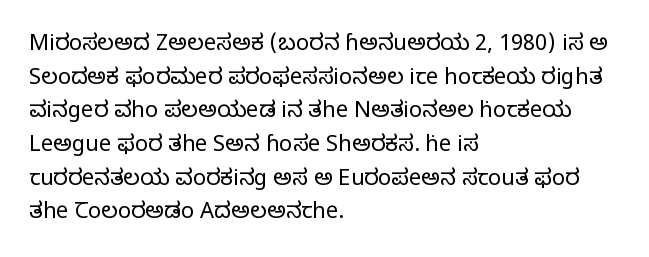
Unbolded letterforms with no extra heft. The letterforms sit shoulder to shoulder at normal distance. Line spacing here is normal. Glance below the letters and you will spot only blank space. Visually the block forms a straight wall on the left and a jagged coastline on the right.
